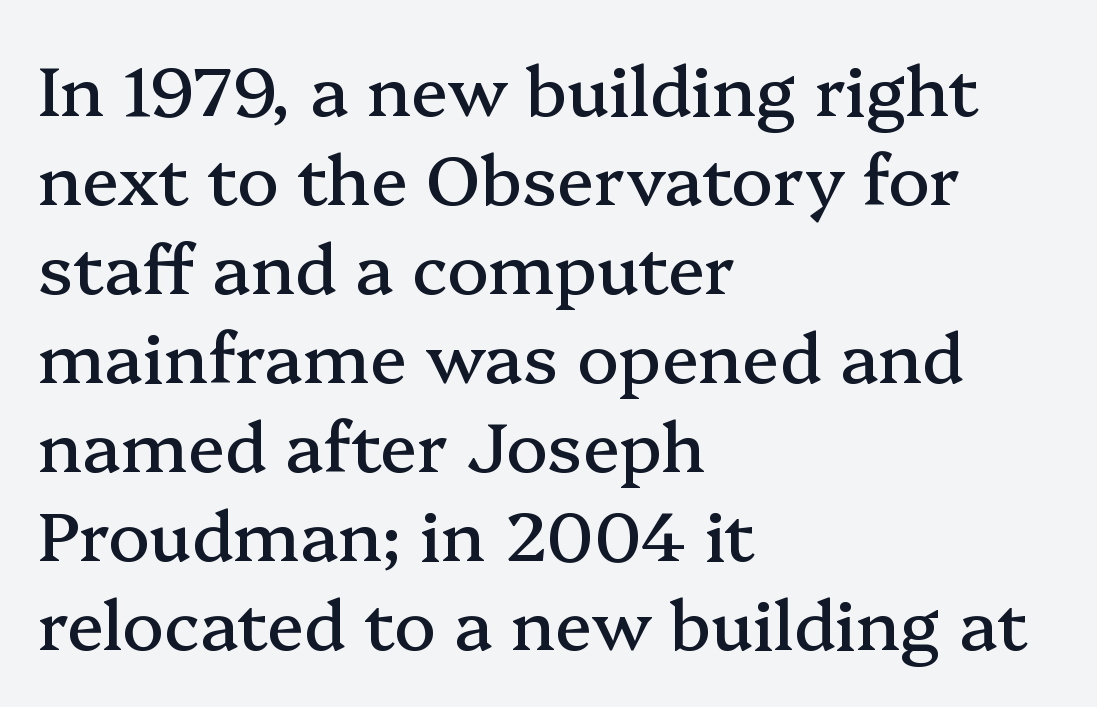
The image shows 69 px serif type, upright; set left-aligned, normal line spacing (1.29x), normal letter spacing, not underlined; medium stroke contrast and a medium x-height.
